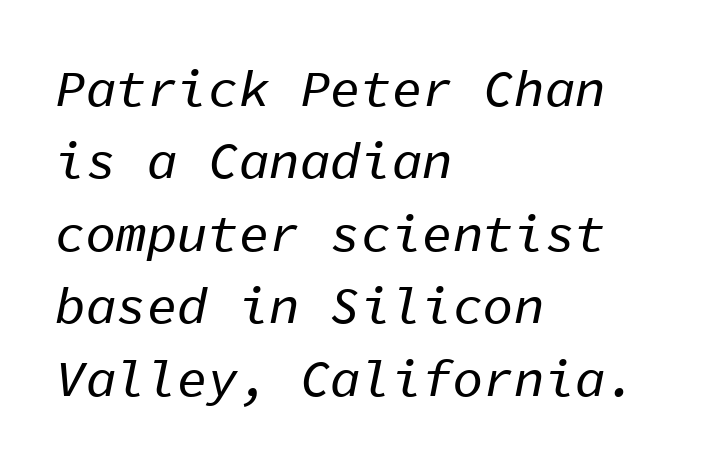
{"italic": "yes", "lean": "right", "slant_degrees": 11, "width": "normal", "stroke_contrast": "low", "x_height": "medium", "monospaced": "yes", "underline": "no", "align": "left", "line_spacing": "normal", "line_spacing_ratio": 1.42, "letter_spacing": "normal", "letter_spacing_em": 0.0, "glyph_px": 51}
